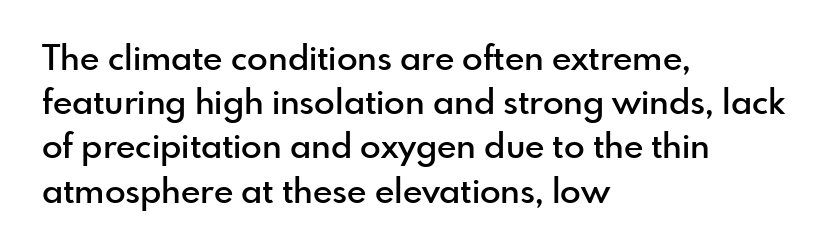
The image shows 34 px semibold sans-serif type, upright; set left-aligned, normal line spacing (1.3x), normal letter spacing, not underlined; a small x-height.
